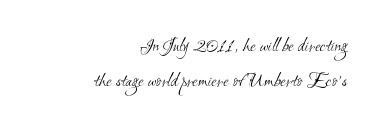
Q: Is the text bold? A: No.
Q: Is the text underlined? A: No.
Q: How is the paragraph aligned? A: Right-aligned.
Q: Is the spacing between letters normal or unusually wide? A: Normal.
